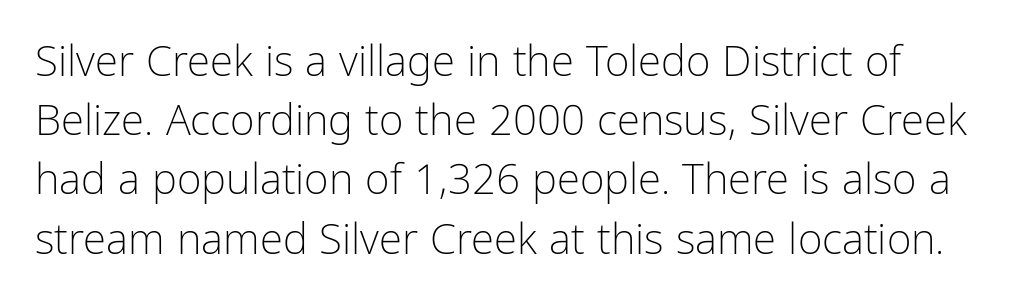
The image shows 42 px light, condensed sans-serif type, upright; set normal line spacing (1.41x), normal letter spacing, not underlined; low stroke contrast and a medium x-height.
